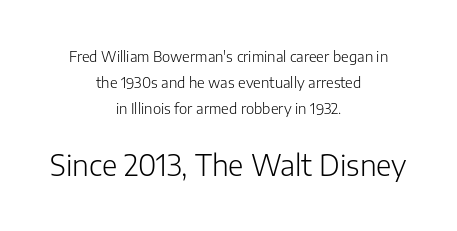
Unlike a traditional serif, this face leaves its strokes unadorned. Between these two stacked blocks, the lower one wins on size. Each letter keeps its own natural width here, so spacing adapts to shape. Typeset on center — no edge is straight.
